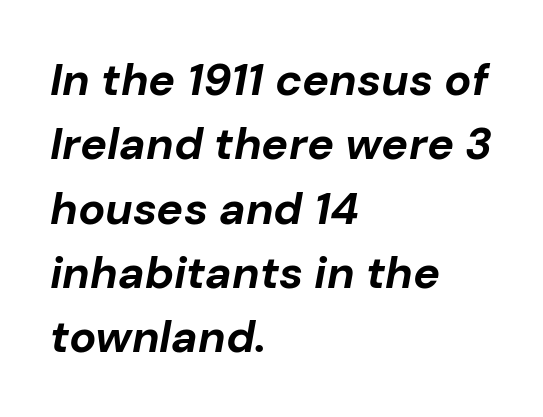
{"italic": "yes", "lean": "right", "slant_degrees": 10, "bold": "yes", "weight": "bold", "width": "normal", "stroke_contrast": "low", "x_height": "medium", "monospaced": "no", "underline": "no", "align": "left", "line_spacing": "normal", "line_spacing_ratio": 1.43, "letter_spacing": "normal", "letter_spacing_em": 0.0, "glyph_px": 45}
